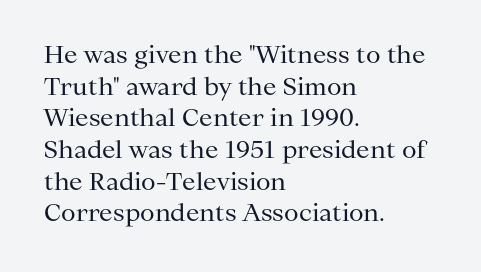
Q: Is the text bold? A: No.
Q: Is the text italic (slanted)? A: No, it is upright.
Q: Is the text underlined? A: No.
Q: How is the paragraph aligned? A: Left-aligned.
Q: Is the spacing between letters normal or unusually wide? A: Normal.
Q: Is the spacing between lines tight, normal or loose? A: Normal.
